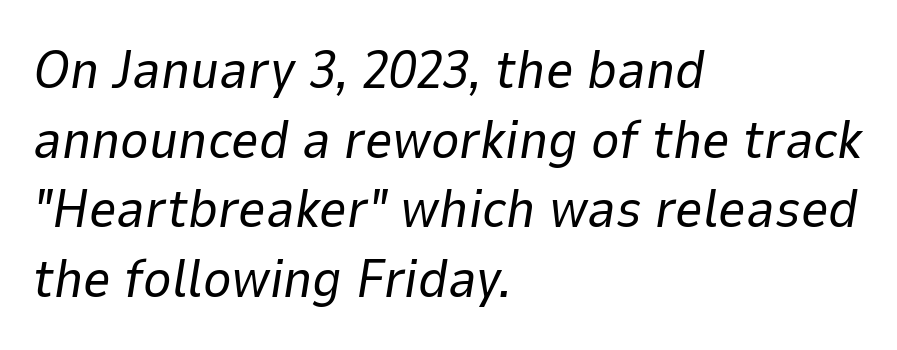
Q: Is the text bold? A: No.
Q: Is the text italic (slanted)? A: Yes, it leans right by about 9 degrees.
Q: Is the text underlined? A: No.
Q: How is the paragraph aligned? A: Left-aligned.
Q: Is the spacing between letters normal or unusually wide? A: Normal.
Q: Is the spacing between lines tight, normal or loose? A: Normal.
Q: Width (condensed, normal, or wide)? A: Normal.
Q: Stroke contrast? A: Low.
Q: x-height? A: Medium.
Q: Monospaced? A: No.
